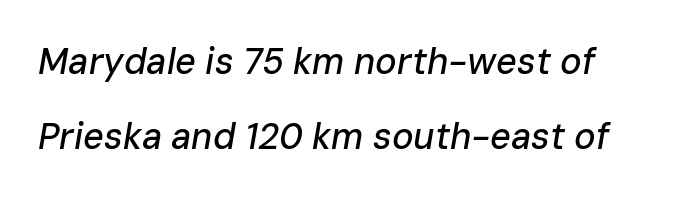
{"italic": "yes", "lean": "right", "slant_degrees": 10, "width": "normal", "stroke_contrast": "low", "x_height": "medium", "monospaced": "no", "underline": "no", "align": "left", "line_spacing": "loose", "line_spacing_ratio": 2.07, "letter_spacing": "normal", "letter_spacing_em": 0.0, "glyph_px": 36}
